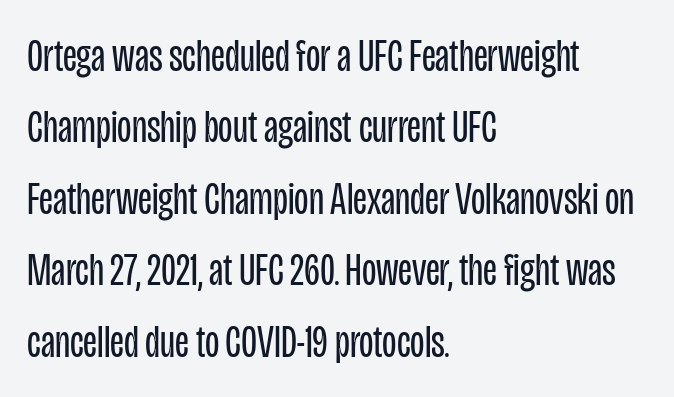
Tracking here is standard; glyphs follow each other at the usual distance. Notice how the stems are strictly vertical — no italics here. Here the designer chose a conventional face with non-uniform glyph widths. Words float on clear page, feet unadorned. Each stroke keeps to a modest, everyday thickness or less.
